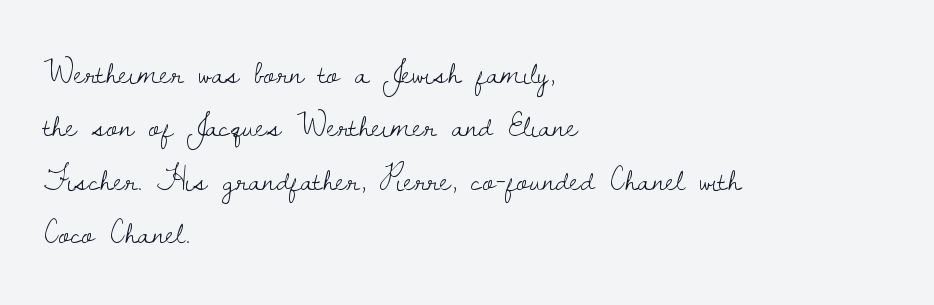
The image shows 34 px light serif type; set left-aligned, normal line spacing (1.57x), normal letter spacing, not underlined; low stroke contrast and a small x-height.
